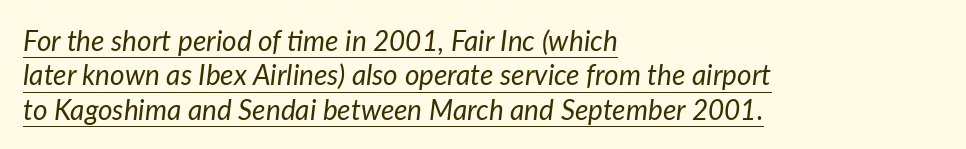
{"italic": "yes", "lean": "right", "slant_degrees": 7, "bold": "no", "weight": "regular", "width": "normal", "stroke_contrast": "low", "x_height": "medium", "monospaced": "no", "underline": "yes", "align": "left", "line_spacing_ratio": 1.23, "letter_spacing": "normal", "letter_spacing_em": 0.0, "glyph_px": 28}
